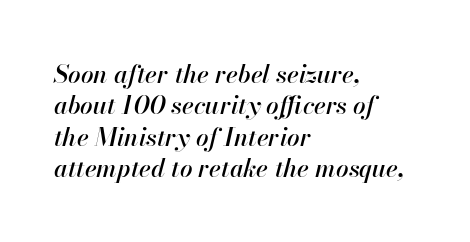
The image shows 25 px text type, italic (leaning right); set left-aligned, normal line spacing (1.26x), normal letter spacing, not underlined.
